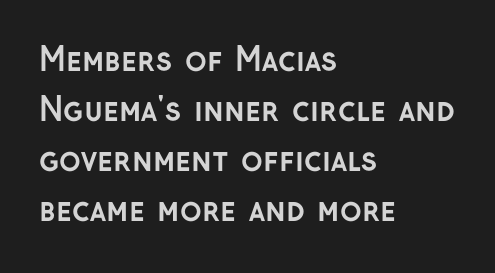
The image shows 32 px semibold sans-serif type, upright; set left-aligned, normal line spacing (1.56x), normal letter spacing, not underlined; low stroke contrast and a medium x-height.
